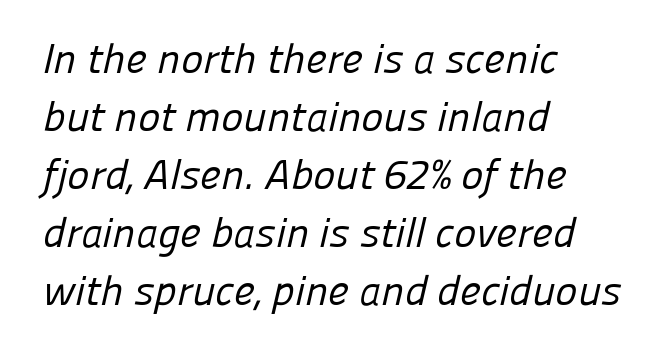
Q: Is the text bold? A: No.
Q: Is the typeface a serif or a sans-serif typeface? A: Sans-serif.
Q: Is the text underlined? A: No.
Q: How is the paragraph aligned? A: Left-aligned.
Q: Is the spacing between letters normal or unusually wide? A: Normal.
Q: Is the spacing between lines tight, normal or loose? A: Normal.
Q: Width (condensed, normal, or wide)? A: Normal.
Q: Stroke contrast? A: Low.
Q: x-height? A: Medium.
Q: Monospaced? A: No.
